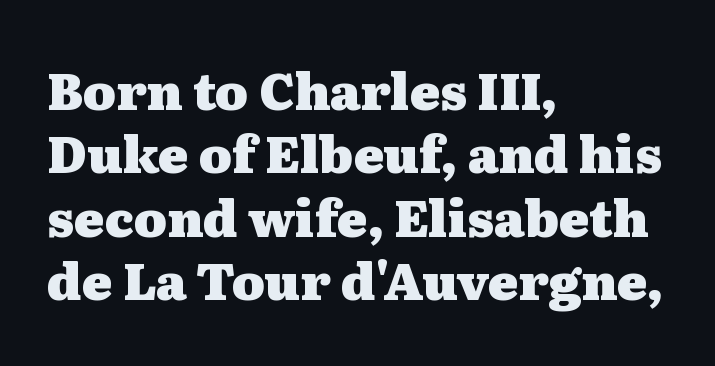
The image shows 50 px heavy, wide serif type, upright; set left-aligned, normal line spacing (1.27x), normal letter spacing, not underlined; medium stroke contrast and a medium x-height.
